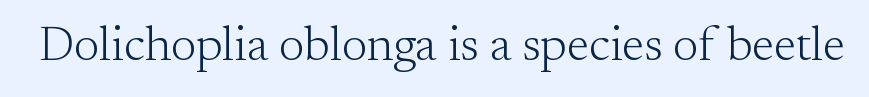
Heaviness? Minimal to ordinary, like unemphasized prose. Notice how the stems are strictly vertical — no italics here. Any mark beneath the type? The region is blank. Inter-character spacing is left at the font's built-in metrics. You can tell from the footed stems that serif type was used.
